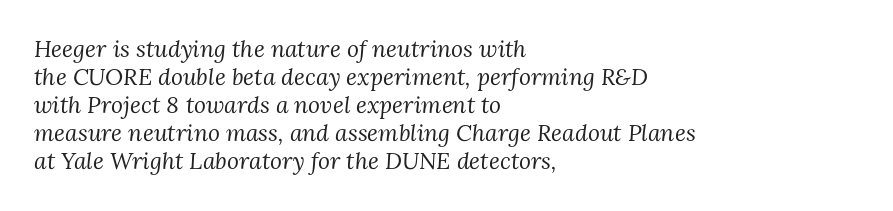
{"italic": "yes", "lean": "right", "slant_degrees": 3, "bold": "no", "underline": "no", "align": "left", "line_spacing_ratio": 1.22, "letter_spacing": "normal", "letter_spacing_em": 0.0, "glyph_px": 23}
